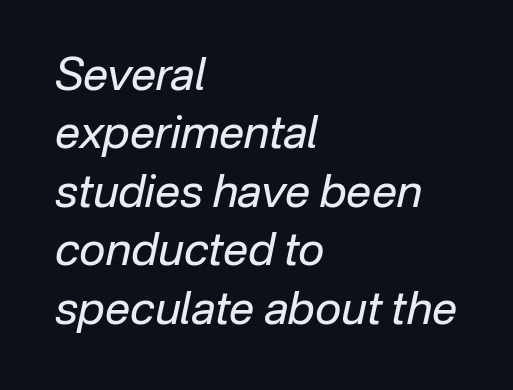
Q: Is the text bold? A: No.
Q: Is the text italic (slanted)? A: Yes, it leans right by about 12 degrees.
Q: Is the text underlined? A: No.
Q: How is the paragraph aligned? A: Left-aligned.
Q: Is the spacing between letters normal or unusually wide? A: Normal.
Q: Is the spacing between lines tight, normal or loose? A: Normal.
Q: Width (condensed, normal, or wide)? A: Normal.
Q: Stroke contrast? A: Low.
Q: x-height? A: Medium.
Q: Monospaced? A: No.
